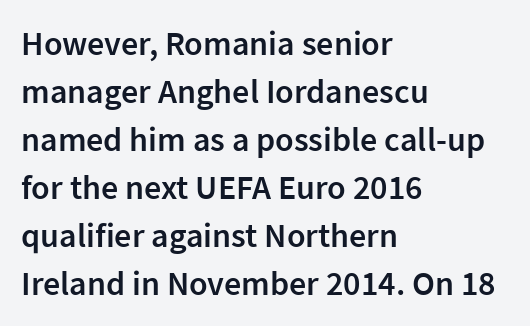
Bold? Not quite — semibold, heavier than regular but stopping short. Regular leading. Type style note: lacks serifs. One-word summary of the alignment: left. Think of a printed novel: that variable character pitch is what you see here. Decoration check: the copy has no underline.
